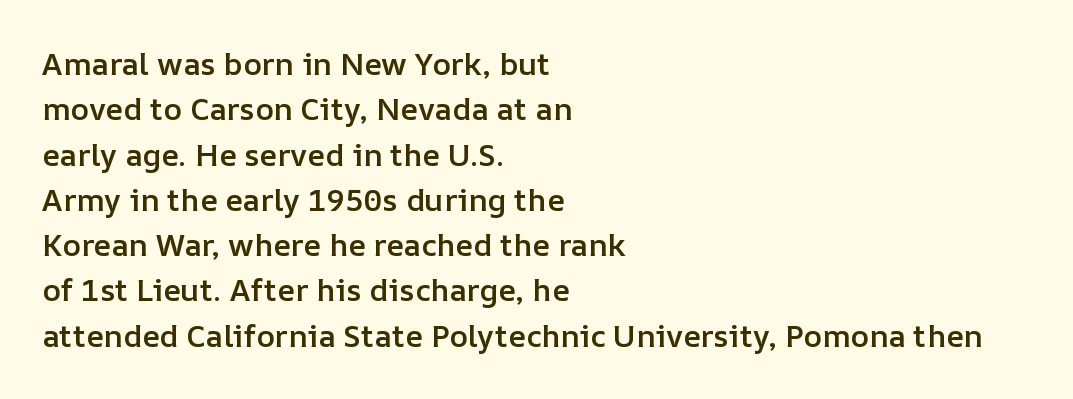
Q: Is the text bold? A: Semi-bold.
Q: Is the text italic (slanted)? A: No, it is upright.
Q: Is the text underlined? A: No.
Q: How is the paragraph aligned? A: Left-aligned.
Q: Is the spacing between letters normal or unusually wide? A: Normal.
Q: Is the spacing between lines tight, normal or loose? A: Normal.
Q: Width (condensed, normal, or wide)? A: Normal.
Q: Stroke contrast? A: Low.
Q: x-height? A: Medium.
Q: Monospaced? A: No.
